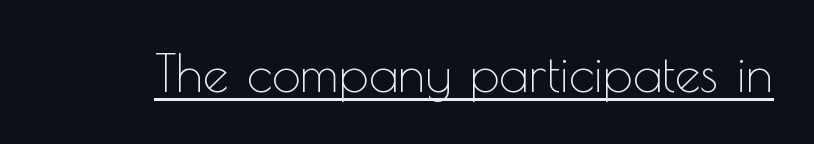
The string is rendered with underlining switched on. Caption: standard tracking, unaltered. Here the designer chose a conventional face with non-uniform glyph widths. Think standard paragraph weight, or any step lighter than that.
